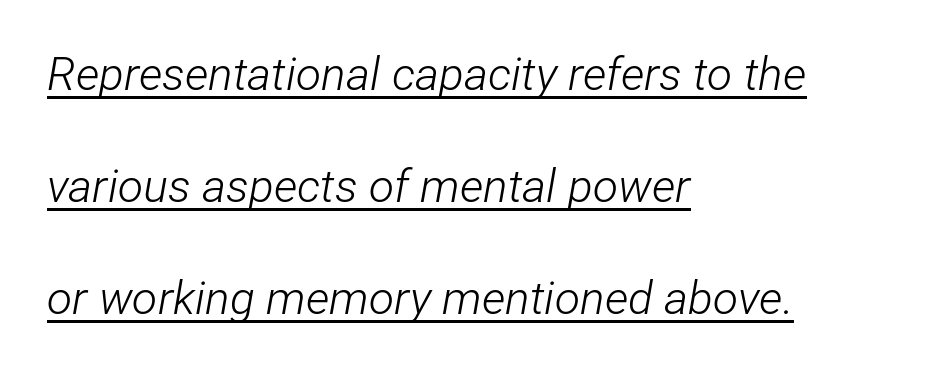
The image shows 46 px light, condensed type, italic (leaning right); set left-aligned, loose line spacing (2.44x), normal letter spacing, underlined; low stroke contrast and a medium x-height.
